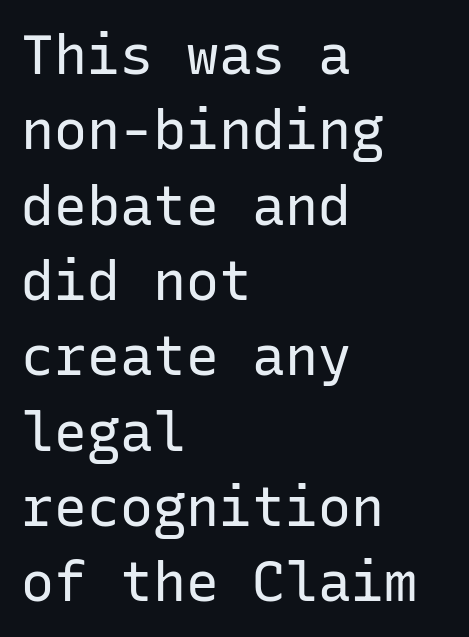
{"serif": "no", "italic": "no", "bold": "no", "weight": "regular", "width": "normal", "stroke_contrast": "low", "x_height": "medium", "monospaced": "yes", "underline": "no", "align": "left", "line_spacing": "normal", "line_spacing_ratio": 1.37, "letter_spacing": "normal", "letter_spacing_em": 0.0, "glyph_px": 55}
